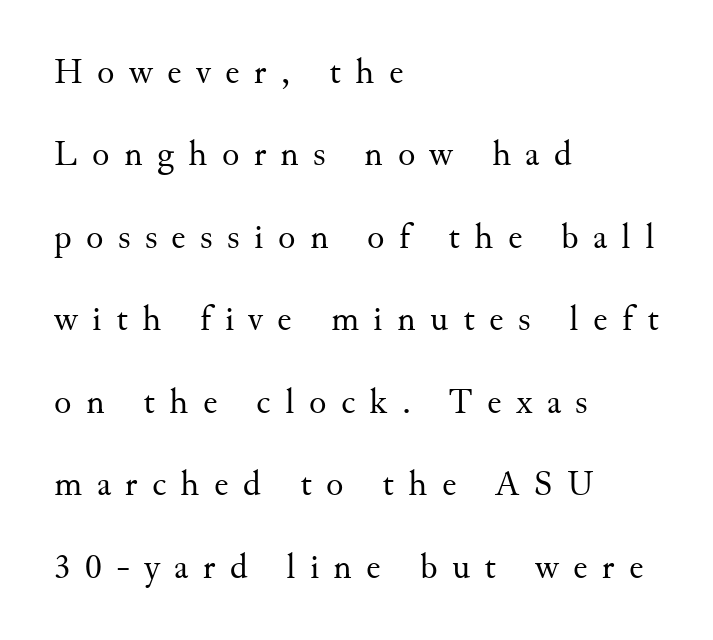
The setting favours the left margin, as ordinary paragraphs usually do. Do the characters align in a grid? No, the font is proportional. What's the leading like? Stretched, with rows far apart. The axis of the letterforms is exactly vertical.
